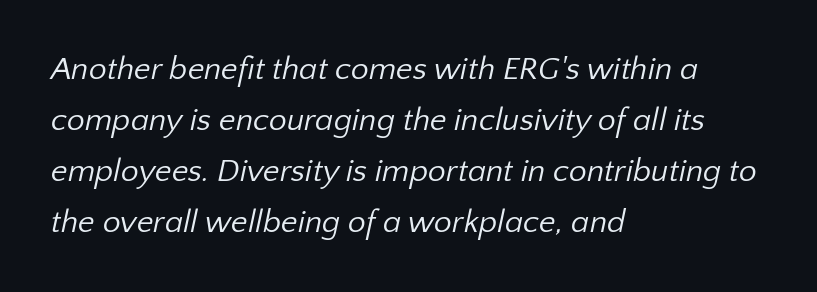
{"serif": "no", "bold": "no", "weight": "regular", "width": "normal", "stroke_contrast": "low", "x_height": "medium", "monospaced": "no", "underline": "no", "align": "left", "line_spacing": "normal", "line_spacing_ratio": 1.59, "letter_spacing": "normal", "letter_spacing_em": 0.0, "glyph_px": 32}
